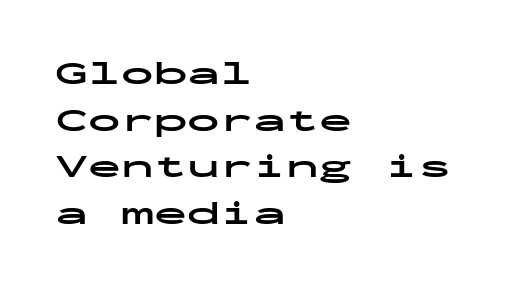
Q: Is the text bold? A: Yes.
Q: Is the text italic (slanted)? A: No, it is upright.
Q: Is the typeface a serif or a sans-serif typeface? A: Sans-serif.
Q: Is the text underlined? A: No.
Q: How is the paragraph aligned? A: Left-aligned.
Q: Is the spacing between letters normal or unusually wide? A: Normal.
Q: Is the spacing between lines tight, normal or loose? A: Normal.
Q: Width (condensed, normal, or wide)? A: Wide.
Q: Stroke contrast? A: Low.
Q: x-height? A: Medium.
Q: Monospaced? A: Yes.
